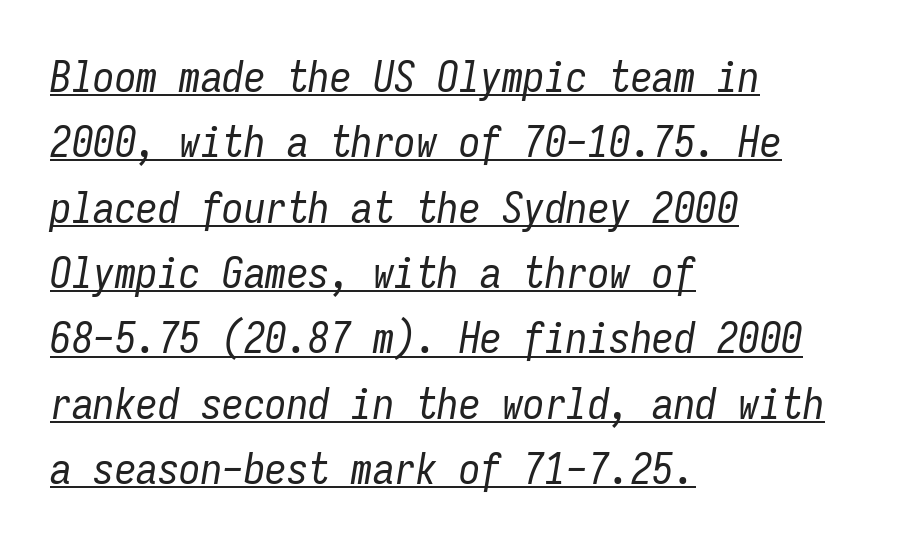
{"italic": "yes", "lean": "right", "slant_degrees": 9, "bold": "no", "weight": "regular", "width": "condensed", "stroke_contrast": "low", "x_height": "medium", "monospaced": "yes", "underline": "yes", "align": "left", "line_spacing": "normal", "line_spacing_ratio": 1.52, "letter_spacing": "normal", "letter_spacing_em": 0.0, "glyph_px": 43}
